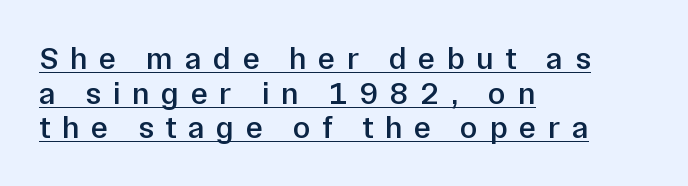
Q: Is the text bold? A: Semi-bold.
Q: Is the text italic (slanted)? A: No, it is upright.
Q: Is the typeface a serif or a sans-serif typeface? A: Sans-serif.
Q: Is the text underlined? A: Yes.
Q: How is the paragraph aligned? A: Left-aligned.
Q: Is the spacing between letters normal or unusually wide? A: Unusually wide.
Q: Is the spacing between lines tight, normal or loose? A: Tight.
Q: Width (condensed, normal, or wide)? A: Normal.
Q: Stroke contrast? A: Low.
Q: x-height? A: Medium.
Q: Monospaced? A: No.
